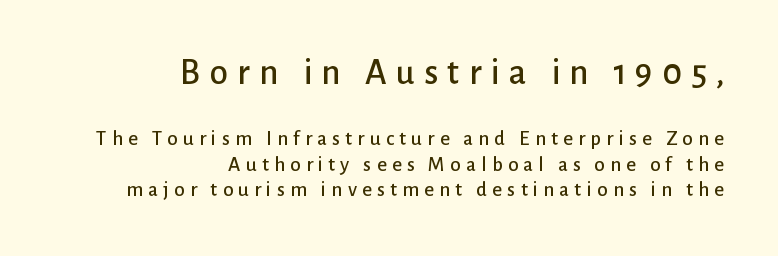
Q: Is the text italic (slanted)? A: No, it is upright.
Q: Is the typeface a serif or a sans-serif typeface? A: Sans-serif.
Q: Is the text underlined? A: No.
Q: How is the paragraph aligned? A: Right-aligned.
Q: Is the spacing between letters normal or unusually wide? A: Unusually wide.
Q: Which block of text is set in a larger size, the first (top) or the second (bottom)? A: The first (top) one.
Q: Width (condensed, normal, or wide)? A: Normal.
Q: Stroke contrast? A: Low.
Q: x-height? A: Medium.
Q: Monospaced? A: No.
